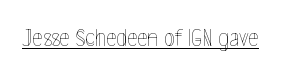
The image shows 25 px text type, upright; set normal letter spacing, underlined.
